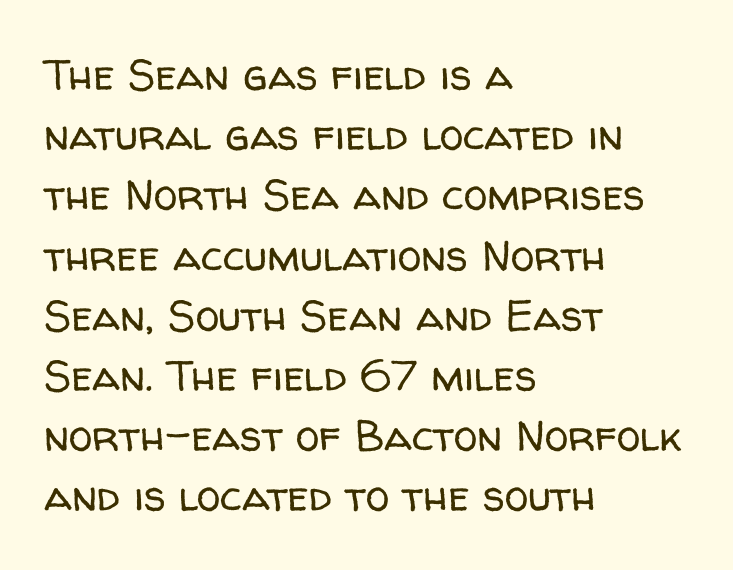
{"serif": "no", "italic": "no", "bold": "no", "weight": "regular", "width": "normal", "stroke_contrast": "low", "x_height": "medium", "monospaced": "no", "underline": "no", "align": "left", "line_spacing": "normal", "line_spacing_ratio": 1.4, "letter_spacing": "normal", "letter_spacing_em": 0.0, "glyph_px": 43}
